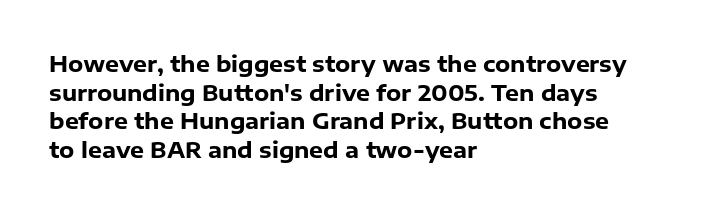
Teacher's note: observe the even left margin — that is flush-left alignment. You can tell it's not italic because the verticals are truly vertical. Words float on clear page, feet unadorned. The letterforms sit shoulder to shoulder at normal distance.
